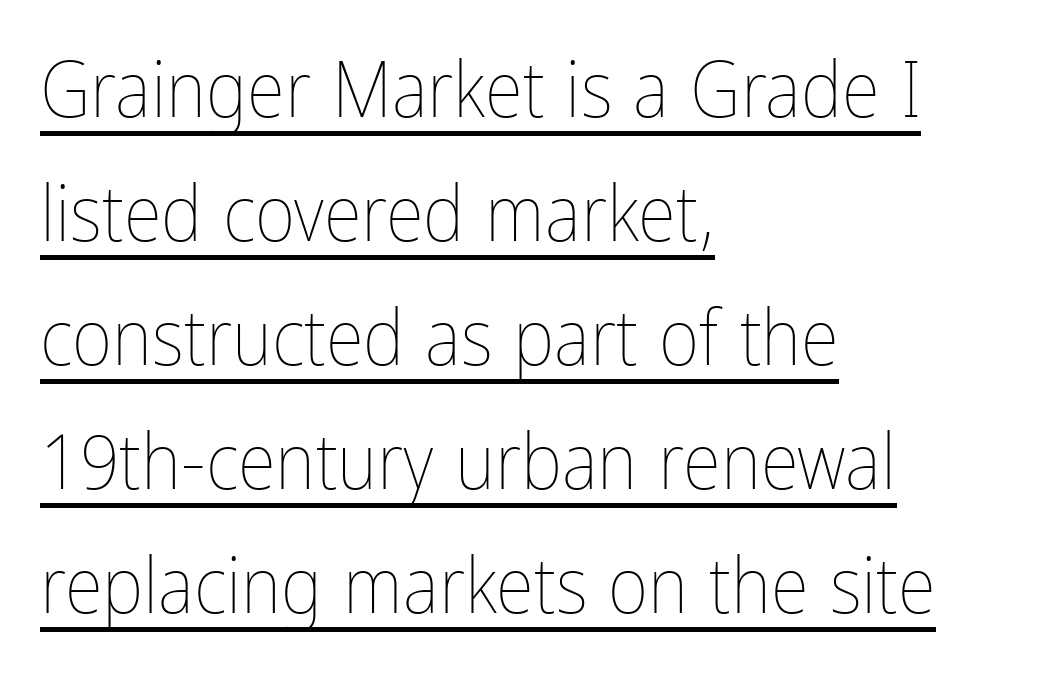
{"italic": "no", "bold": "no", "weight": "thin", "width": "condensed", "stroke_contrast": "low", "x_height": "medium", "monospaced": "no", "underline": "yes", "align": "left", "line_spacing": "normal", "line_spacing_ratio": 1.59, "letter_spacing": "normal", "letter_spacing_em": 0.0, "glyph_px": 78}
